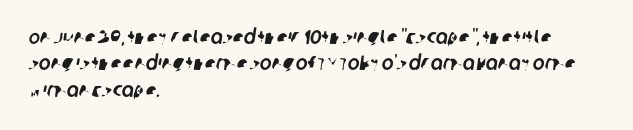
The image shows 20 px text type; set left-aligned, normal line spacing (1.32x), normal letter spacing, not underlined.
